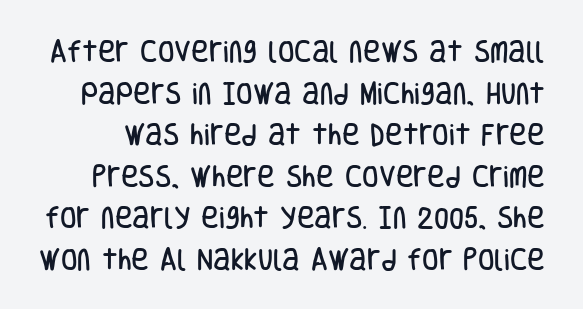
Every stem runs plumb, perpendicular to the baseline. This rendering leaves character spacing at its baseline value. The glyphs are unaccompanied by any horizontal stroke below them.
